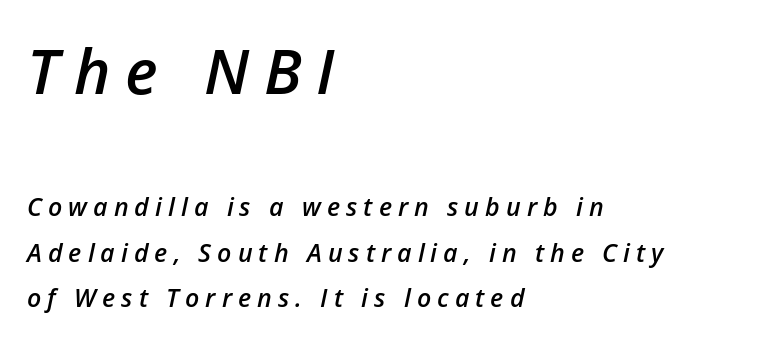
Notice how the stems are inclined rather than vertical — that's the hallmark of italics. The letters advance in unequal steps, a hallmark of proportional type. Plain, unruled lines of type. The compositor pushed each line to the left boundary.
